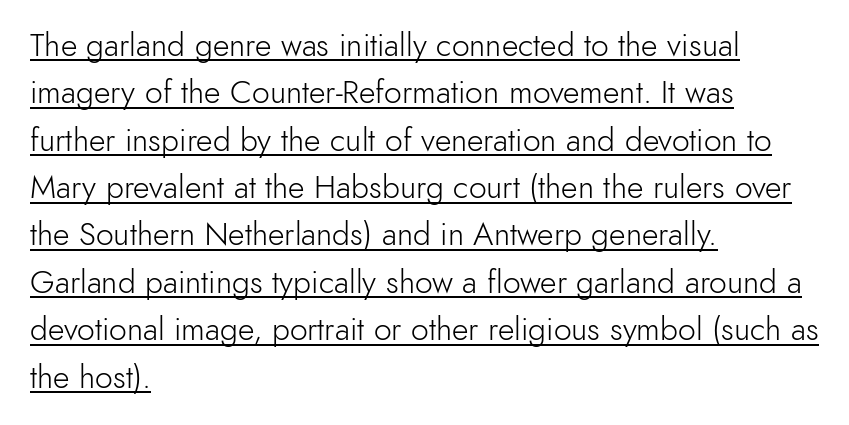
Is the block centered? No — it sits flush against the left margin. Leading matches the norm, producing a regular column. Nope, not italic — everything's standing straight. Counters stay open thanks to moderate or lighter strokes. No extra tracking has been applied to these lines. You could not count columns in this text — the font is proportionally spaced.
